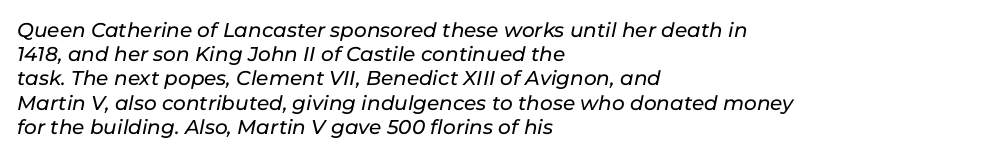
{"italic": "yes", "lean": "right", "slant_degrees": 11, "underline": "no", "align": "left", "line_spacing_ratio": 1.21, "letter_spacing": "normal", "letter_spacing_em": 0.0, "glyph_px": 20}
